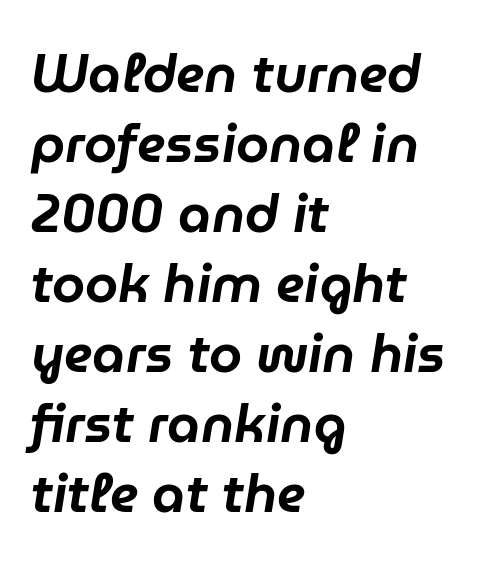
Line starts are locked; line ends wander. The rendering applies a slant to the glyphs. A typesetter would call this proportional, since set widths differ per character. How would I describe the line gaps? Plain and ordinary.
